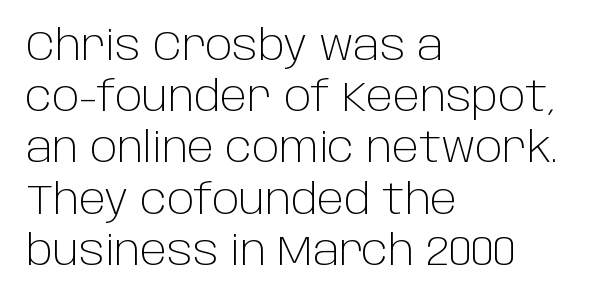
The image shows 42 px light sans-serif type, upright; set left-aligned, line spacing 1.22x, normal letter spacing, not underlined; low stroke contrast and a large x-height.
